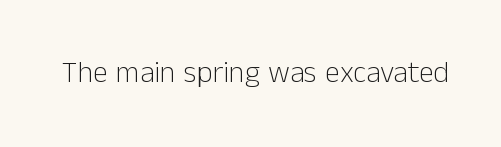
The image shows 30 px light sans-serif type, upright; set normal letter spacing, not underlined; low stroke contrast and a medium x-height.
